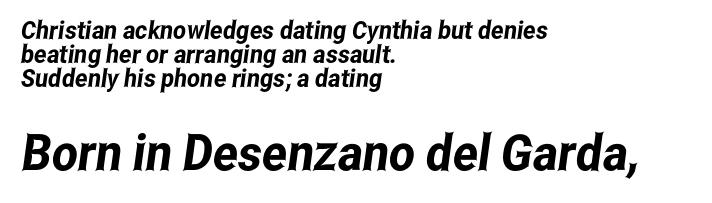
Type without underlining. Rows of type sit shoulder to shoulder in the vertical direction. The passage is arranged the way most books set body copy — flush left. Character size in the trailing block exceeds that of the leading block. Note the varied advance widths — an 'i' is clearly narrower than an 'm'. A typesetter would call this zero additional tracking.
